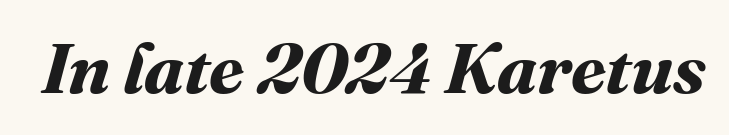
Q: Is the text bold? A: Yes.
Q: Is the text underlined? A: No.
Q: Is the spacing between letters normal or unusually wide? A: Normal.
Q: Width (condensed, normal, or wide)? A: Normal.
Q: Stroke contrast? A: Medium.
Q: x-height? A: Medium.
Q: Monospaced? A: No.
